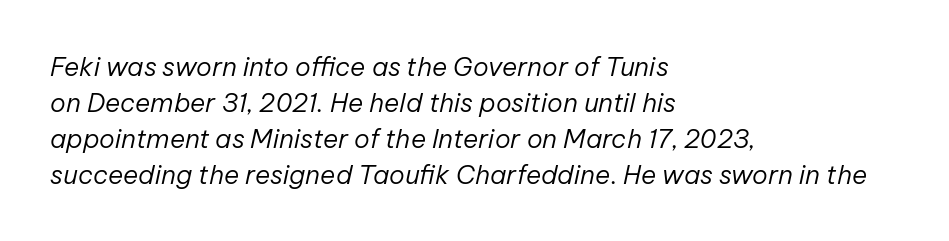
{"italic": "yes", "lean": "right", "slant_degrees": 12, "bold": "no", "underline": "no", "align": "left", "line_spacing": "normal", "line_spacing_ratio": 1.38, "letter_spacing": "normal", "letter_spacing_em": 0.0, "glyph_px": 26}
